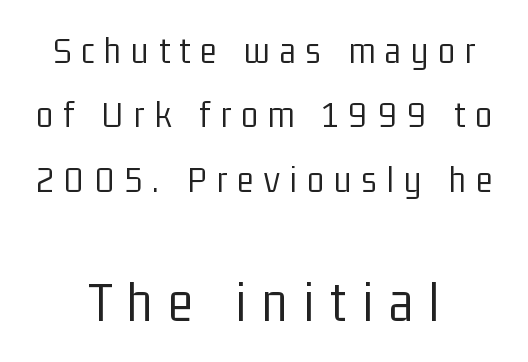
Q: Is the text bold? A: No.
Q: Is the text italic (slanted)? A: No, it is upright.
Q: Is the typeface a serif or a sans-serif typeface? A: Sans-serif.
Q: Is the text underlined? A: No.
Q: How is the paragraph aligned? A: Centered.
Q: Is the spacing between letters normal or unusually wide? A: Unusually wide.
Q: Is the spacing between lines tight, normal or loose? A: Normal.
Q: Which block of text is set in a larger size, the first (top) or the second (bottom)? A: The second (bottom) one.
Q: Width (condensed, normal, or wide)? A: Condensed.
Q: Stroke contrast? A: Low.
Q: x-height? A: Medium.
Q: Monospaced? A: No.
